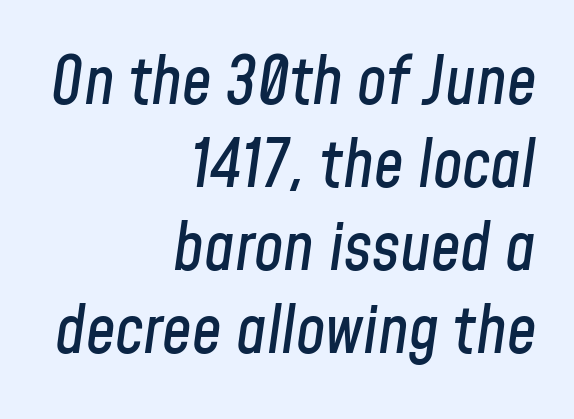
Q: Is the text italic (slanted)? A: Yes, it leans right by about 8 degrees.
Q: Is the text underlined? A: No.
Q: How is the paragraph aligned? A: Right-aligned.
Q: Is the spacing between letters normal or unusually wide? A: Normal.
Q: Is the spacing between lines tight, normal or loose? A: Normal.
Q: Width (condensed, normal, or wide)? A: Condensed.
Q: Stroke contrast? A: Low.
Q: x-height? A: Medium.
Q: Monospaced? A: No.
